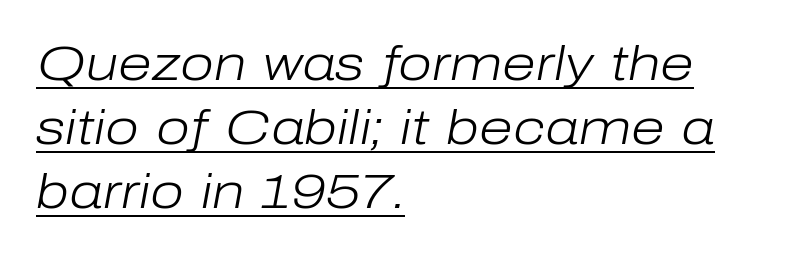
This sample has the flowing, uneven cadence of proportional lettering. Slant detected: the letters are inclined. The ragged edge is on the right, which tells us the setting is flush left. The rendering uses a moderate line-height, typical for paragraphs. Students, note that the glyphs here touch the page at normal intervals. Looks like someone drew a line under every word here.
